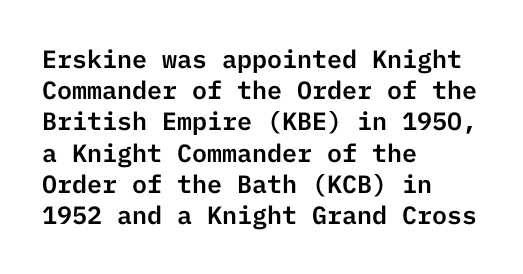
{"italic": "no", "underline": "no", "align": "left", "line_spacing": "normal", "line_spacing_ratio": 1.25, "letter_spacing": "normal", "letter_spacing_em": 0.0, "glyph_px": 25}
